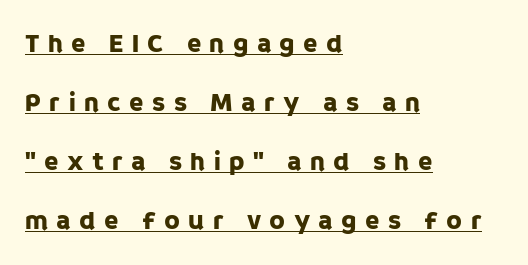
Q: Is the text italic (slanted)? A: No, it is upright.
Q: Is the text underlined? A: Yes.
Q: How is the paragraph aligned? A: Left-aligned.
Q: Is the spacing between letters normal or unusually wide? A: Unusually wide.
Q: Is the spacing between lines tight, normal or loose? A: Loose.
